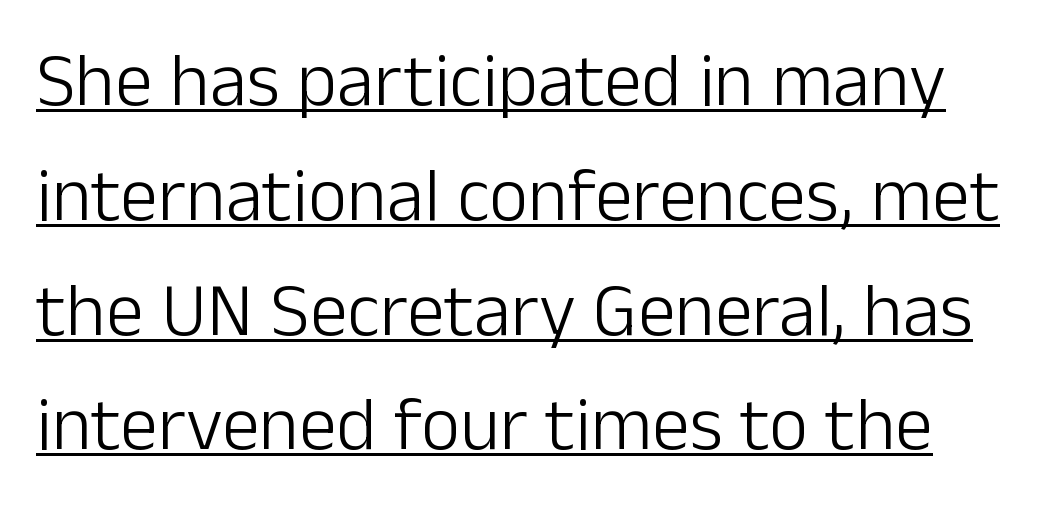
The image shows 76 px light sans-serif type, upright; set normal line spacing (1.51x), normal letter spacing, underlined; low stroke contrast and a medium x-height.
